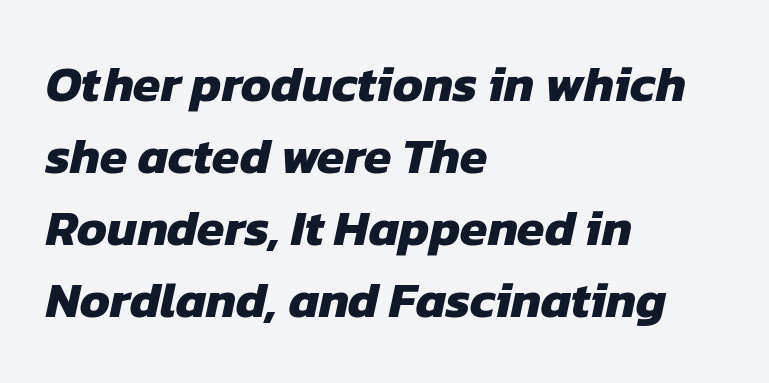
The image shows 50 px heavy sans-serif type; set left-aligned, normal line spacing (1.44x), normal letter spacing, not underlined; low stroke contrast and a medium x-height.
